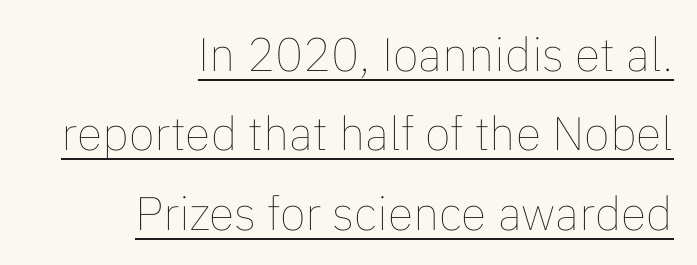
{"italic": "no", "bold": "no", "weight": "thin", "width": "normal", "stroke_contrast": "low", "x_height": "medium", "monospaced": "no", "underline": "yes", "align": "right", "line_spacing": "normal", "line_spacing_ratio": 1.69, "letter_spacing": "normal", "letter_spacing_em": 0.0, "glyph_px": 47}
